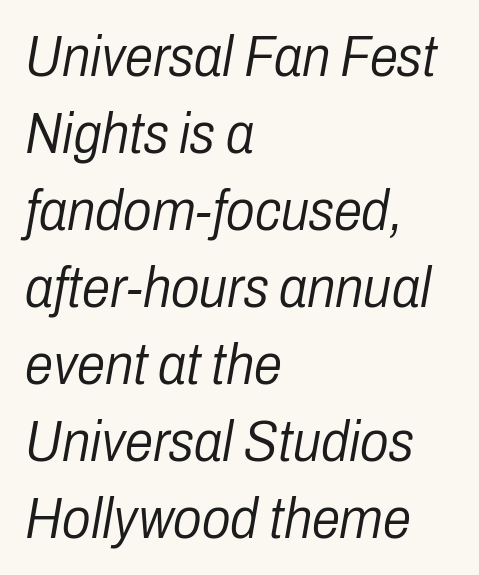
Q: Is the text bold? A: No.
Q: Is the text italic (slanted)? A: Yes, it leans right by about 10 degrees.
Q: Is the text underlined? A: No.
Q: How is the paragraph aligned? A: Left-aligned.
Q: Is the spacing between letters normal or unusually wide? A: Normal.
Q: Is the spacing between lines tight, normal or loose? A: Normal.
Q: Width (condensed, normal, or wide)? A: Condensed.
Q: Stroke contrast? A: Low.
Q: x-height? A: Medium.
Q: Monospaced? A: No.
